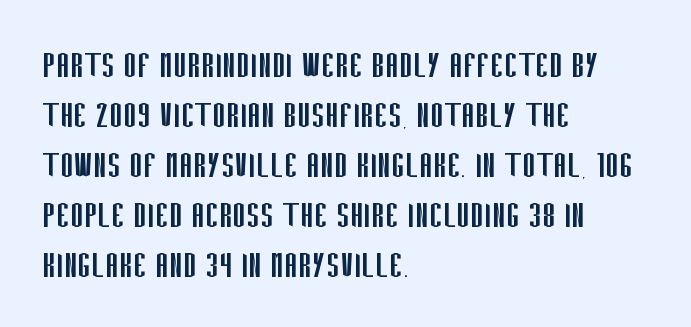
The image shows 41 px regular-weight, condensed sans-serif type, upright; set left-aligned, line spacing 1.22x, normal letter spacing, not underlined; low stroke contrast and a large x-height.
